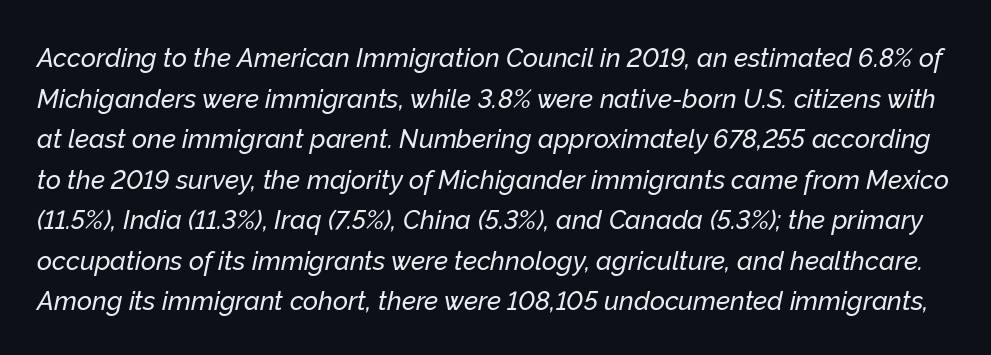
The image shows 26 px text type, italic (leaning right); set normal line spacing (1.56x), normal letter spacing, not underlined.
